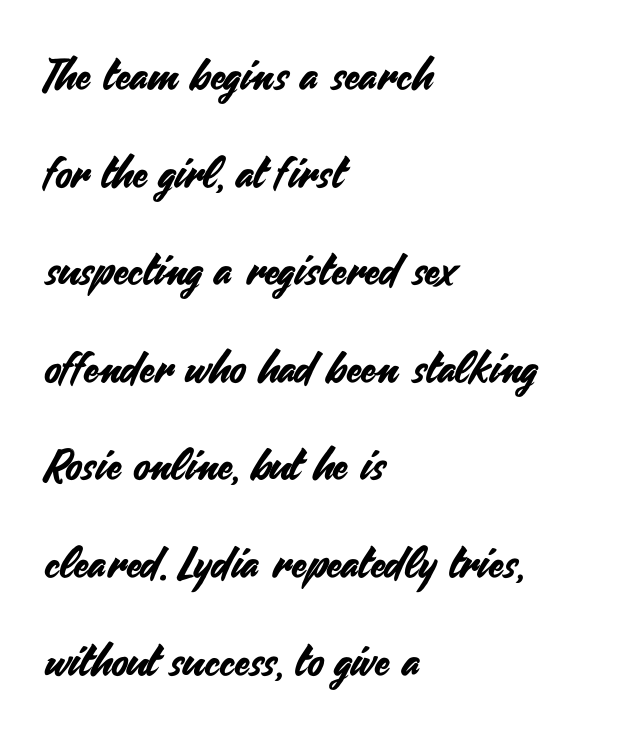
No feet cap the strokes, marking this as sans-serif type. What stands out about the letter spacing? Nothing — it is the standard amount. This block would shrink considerably if given ordinary leading; it's expanded now. The letters advance in unequal steps, a hallmark of proportional type.
